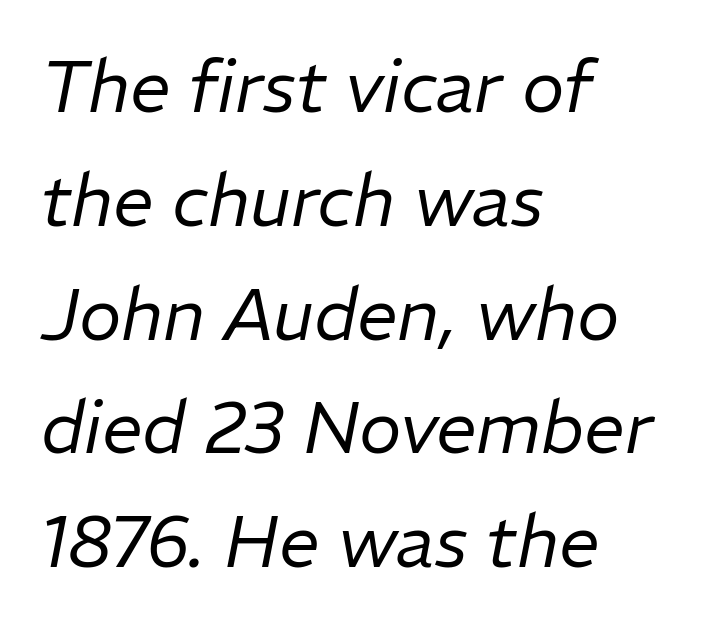
The image shows 72 px regular-weight type, italic (leaning right); set left-aligned, normal line spacing (1.58x), normal letter spacing, not underlined; low stroke contrast and a medium x-height.
